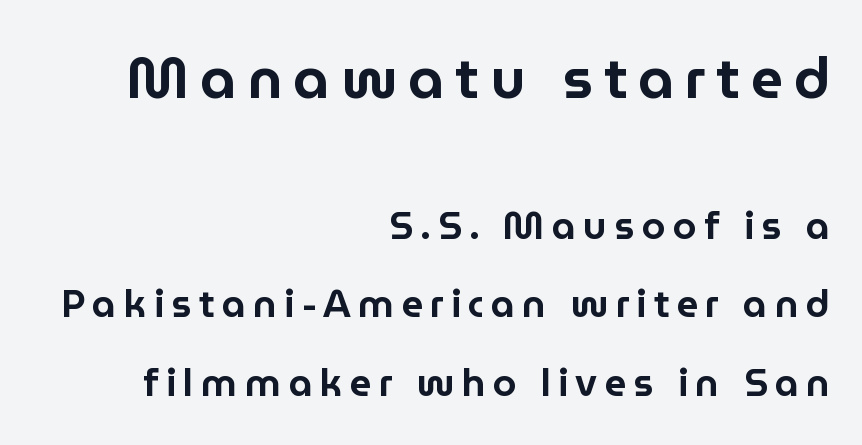
Nothing sits at the stroke ends, so this counts as sans-serif. Caption: upper text group enlarged, lower text group reduced. The paragraph has a hard right edge and a soft left edge. If you drew a line through each stem, it would be perfectly vertical. You could not count columns in this text — the font is proportionally spaced.
